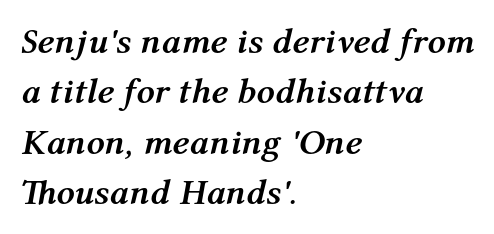
The image shows 36 px semibold type, italic (leaning right); set left-aligned, normal line spacing (1.4x), normal letter spacing, not underlined; medium stroke contrast and a medium x-height.
